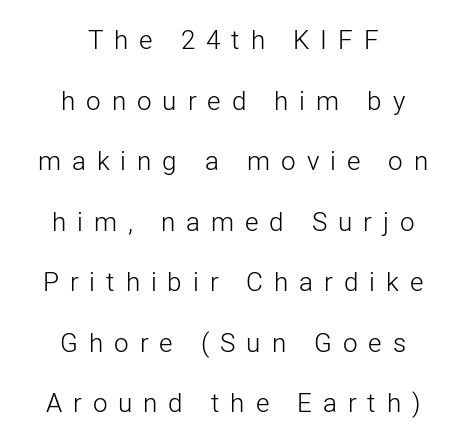
Q: Is the text bold? A: No.
Q: Is the text italic (slanted)? A: No, it is upright.
Q: Is the text underlined? A: No.
Q: How is the paragraph aligned? A: Centered.
Q: Is the spacing between letters normal or unusually wide? A: Unusually wide.
Q: Is the spacing between lines tight, normal or loose? A: Loose.
